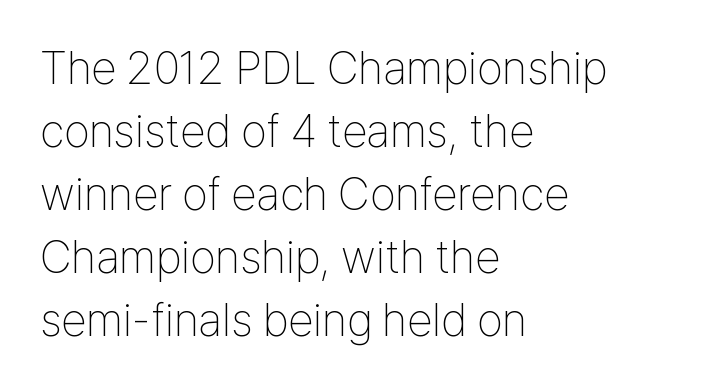
The image shows 46 px thin, condensed sans-serif type, upright; set left-aligned, normal line spacing (1.37x), normal letter spacing, not underlined; low stroke contrast and a medium x-height.
